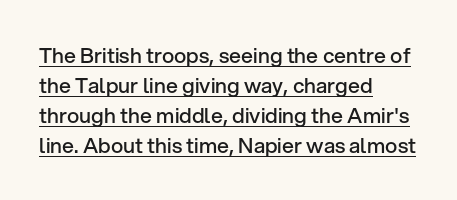
The space between consecutive lines is moderate. Is there an underline? Yes — a line sits under the letters. The compositor pushed each line to the left boundary. When letters stand straight like this, we call the style roman or upright. This is the in-between weight designers call semibold or demi.
